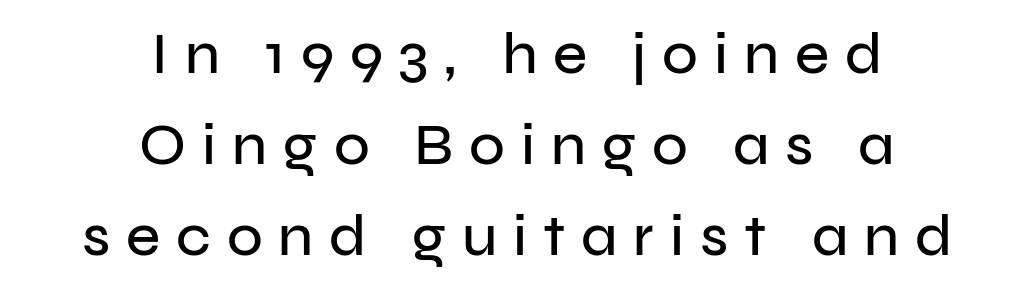
The image shows 59 px sans-serif type, upright; set centered, normal line spacing (1.54x), unusually wide letter spacing (+0.27 em), not underlined; low stroke contrast and a medium x-height.
